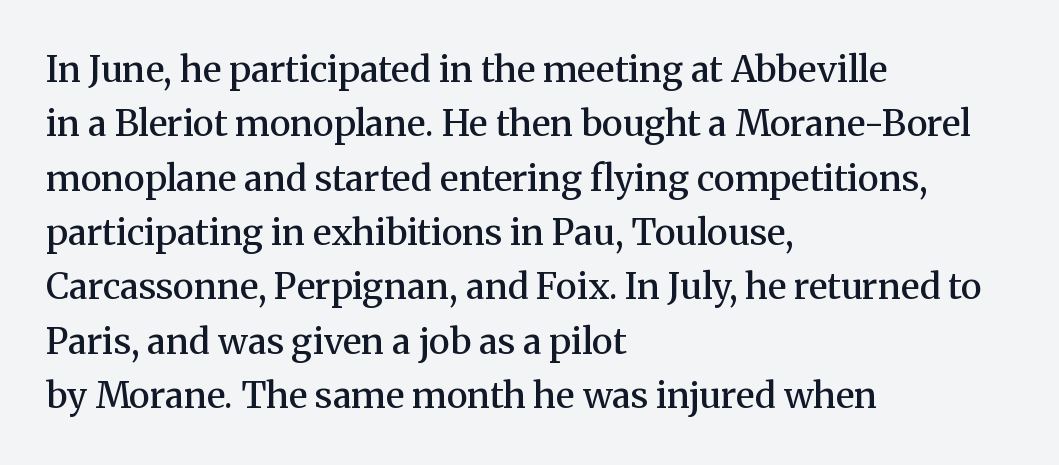
The image shows 36 px semibold serif type, upright; set left-aligned, normal line spacing (1.51x), normal letter spacing, not underlined; medium stroke contrast and a medium x-height.
